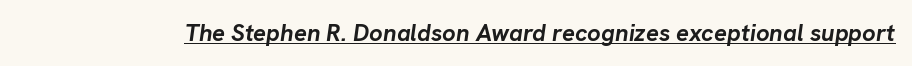
The image shows 24 px bold type, italic (leaning right); set normal letter spacing, underlined.
